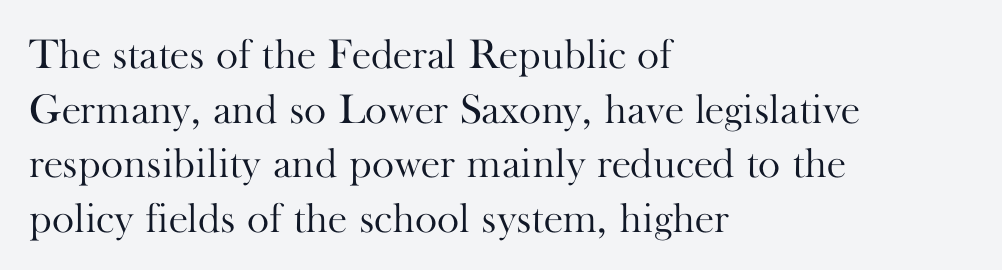
The image shows 42 px light serif type, upright; set left-aligned, normal line spacing (1.3x), normal letter spacing, not underlined; high stroke contrast and a small x-height.
